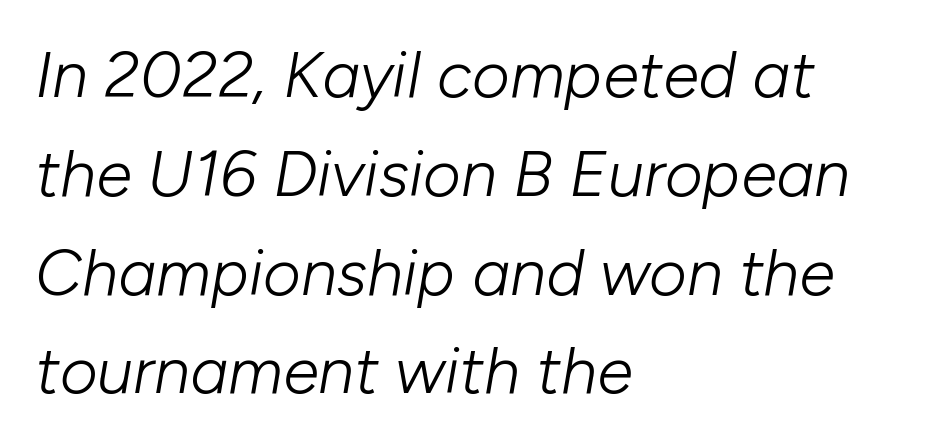
Q: Is the text bold? A: No.
Q: Is the text italic (slanted)? A: Yes, it leans right by about 10 degrees.
Q: Is the text underlined? A: No.
Q: How is the paragraph aligned? A: Left-aligned.
Q: Is the spacing between letters normal or unusually wide? A: Normal.
Q: Is the spacing between lines tight, normal or loose? A: Normal.
Q: Width (condensed, normal, or wide)? A: Normal.
Q: Stroke contrast? A: Low.
Q: x-height? A: Medium.
Q: Monospaced? A: No.
